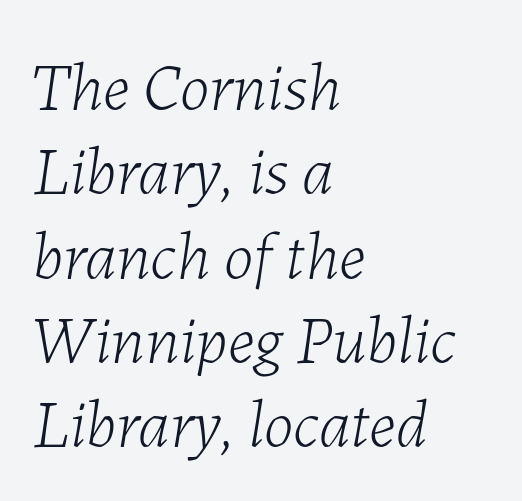
Characters are canted at an angle relative to the baseline's perpendicular. Do the characters align in a grid? No, the font is proportional. Look at the tracking — it's just the regular setting, nothing added. No word sits above an underline. These glyphs show unthickened strokes, regular width or finer. These lines stack with their left ends in a neat column.
